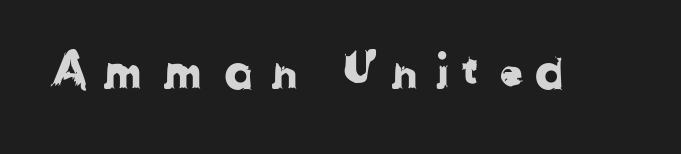
The image shows 49 px sans-serif type; set unusually wide letter spacing (+0.24 em), not underlined; low stroke contrast and a medium x-height.
